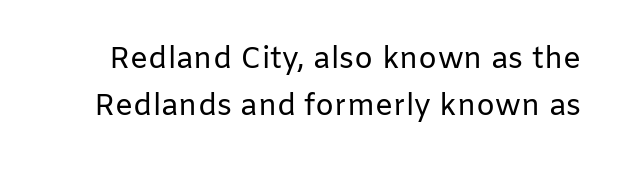
Q: Is the text bold? A: No.
Q: Is the text italic (slanted)? A: No, it is upright.
Q: Is the typeface a serif or a sans-serif typeface? A: Sans-serif.
Q: Is the text underlined? A: No.
Q: Is the spacing between letters normal or unusually wide? A: Normal.
Q: Is the spacing between lines tight, normal or loose? A: Normal.
Q: Width (condensed, normal, or wide)? A: Normal.
Q: Stroke contrast? A: Low.
Q: x-height? A: Medium.
Q: Monospaced? A: No.
